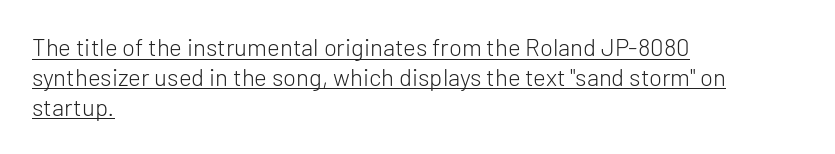
Q: Is the text bold? A: No.
Q: Is the text italic (slanted)? A: No, it is upright.
Q: Is the text underlined? A: Yes.
Q: How is the paragraph aligned? A: Left-aligned.
Q: Is the spacing between letters normal or unusually wide? A: Normal.
